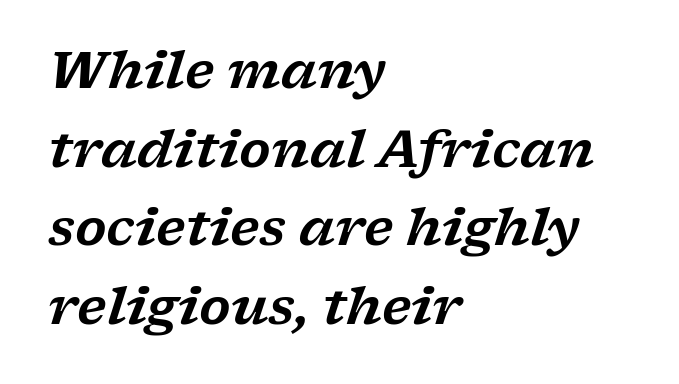
Words float on clear page, feet unadorned. Looks like regular typesetting: each glyph gets only the width it needs. Every row of glyphs begins at an identical x-position on the left. A typesetter would call this zero additional tracking.
